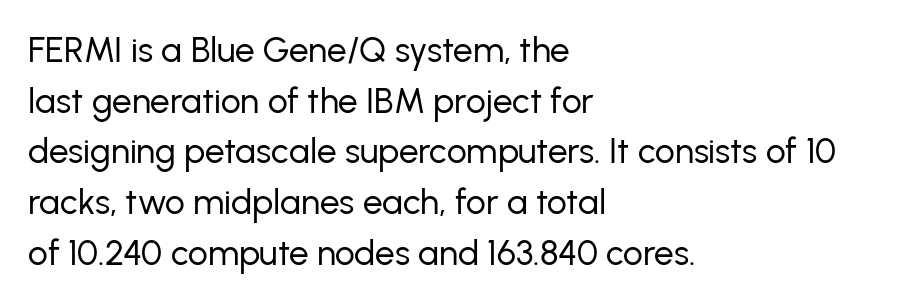
The image shows 35 px regular-weight sans-serif type, upright; set left-aligned, normal line spacing (1.45x), normal letter spacing, not underlined; low stroke contrast and a medium x-height.
